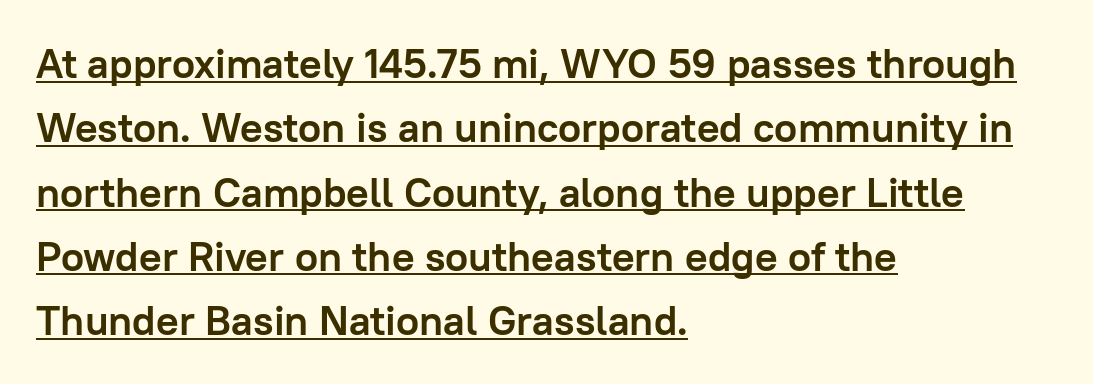
{"serif": "no", "italic": "no", "bold": "yes", "weight": "semibold", "width": "normal", "stroke_contrast": "low", "x_height": "medium", "monospaced": "no", "underline": "yes", "align": "left", "line_spacing": "normal", "line_spacing_ratio": 1.53, "letter_spacing": "normal", "letter_spacing_em": 0.0, "glyph_px": 42}
